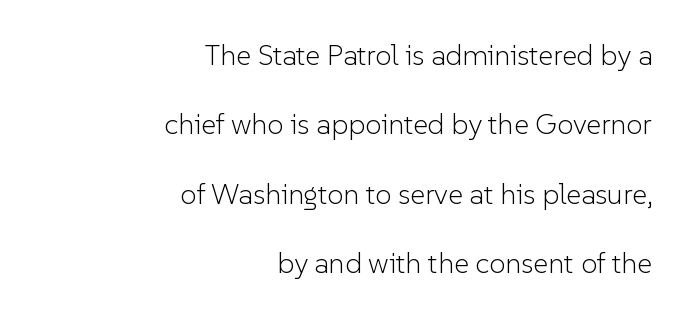
Q: Is the text bold? A: No.
Q: Is the text italic (slanted)? A: No, it is upright.
Q: Is the typeface a serif or a sans-serif typeface? A: Sans-serif.
Q: Is the text underlined? A: No.
Q: How is the paragraph aligned? A: Right-aligned.
Q: Is the spacing between letters normal or unusually wide? A: Normal.
Q: Is the spacing between lines tight, normal or loose? A: Loose.
Q: Width (condensed, normal, or wide)? A: Normal.
Q: Stroke contrast? A: Low.
Q: x-height? A: Medium.
Q: Monospaced? A: No.
